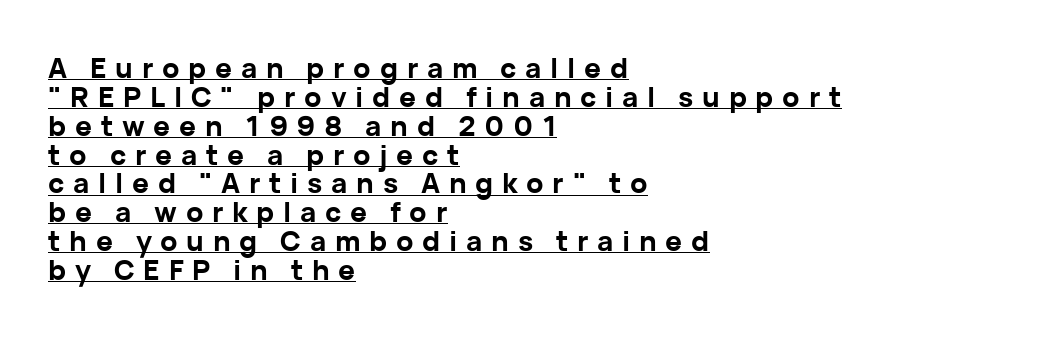
Q: Is the text bold? A: Yes.
Q: Is the text italic (slanted)? A: No, it is upright.
Q: Is the typeface a serif or a sans-serif typeface? A: Sans-serif.
Q: Is the text underlined? A: Yes.
Q: How is the paragraph aligned? A: Left-aligned.
Q: Is the spacing between letters normal or unusually wide? A: Unusually wide.
Q: Is the spacing between lines tight, normal or loose? A: Tight.
Q: Width (condensed, normal, or wide)? A: Normal.
Q: Stroke contrast? A: Low.
Q: x-height? A: Medium.
Q: Monospaced? A: No.
